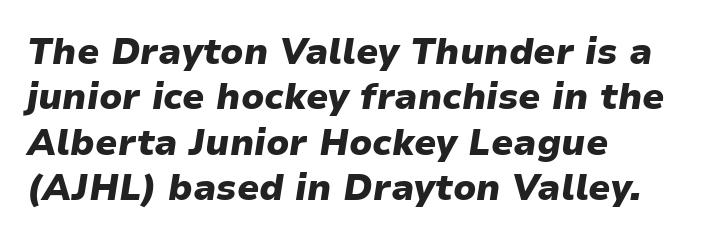
The image shows 36 px heavy type, italic (leaning right); set left-aligned, normal line spacing (1.26x), normal letter spacing, not underlined; low stroke contrast and a medium x-height.
